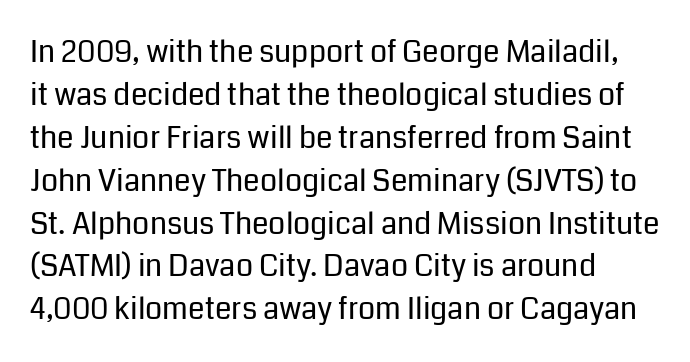
The image shows 30 px regular-weight sans-serif type, upright; set left-aligned, normal line spacing (1.43x), normal letter spacing, not underlined; low stroke contrast and a medium x-height.
